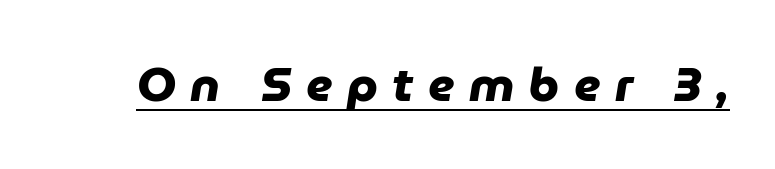
Q: Is the text bold? A: Yes.
Q: Is the typeface a serif or a sans-serif typeface? A: Sans-serif.
Q: Is the text underlined? A: Yes.
Q: Is the spacing between letters normal or unusually wide? A: Unusually wide.
Q: Width (condensed, normal, or wide)? A: Normal.
Q: Stroke contrast? A: Low.
Q: x-height? A: Medium.
Q: Monospaced? A: No.
